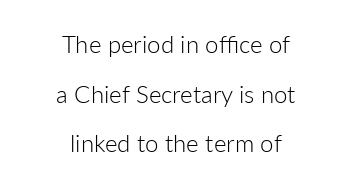
Leftover space on each line is divided equally before and after the words. Spacing between characters is what you'd get straight out of the box. Notice how the stems are strictly vertical — no italics here. Stems and bowls with no extra thickness — not bold. Underline: absent. Each new line begins a long way beneath the previous one.
